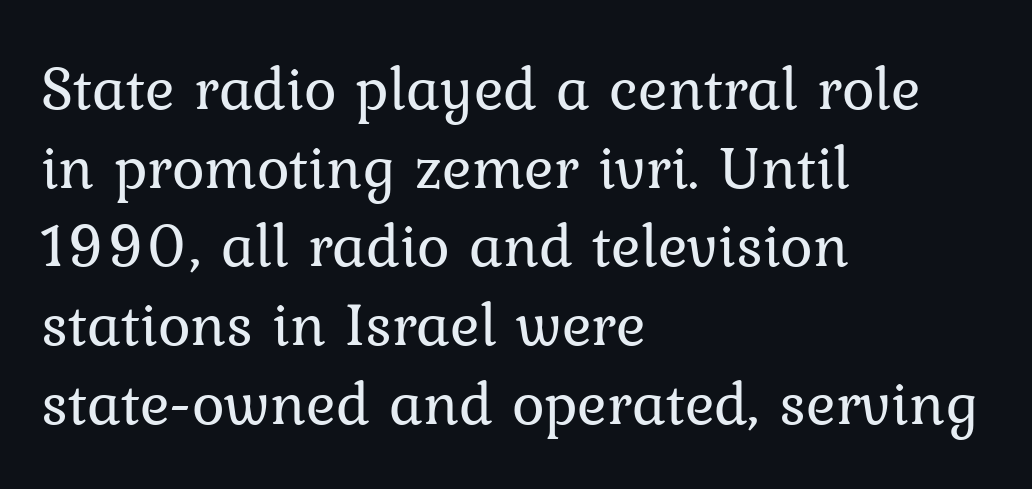
Q: Is the text bold? A: No.
Q: Is the text italic (slanted)? A: No, it is upright.
Q: Is the typeface a serif or a sans-serif typeface? A: Serif.
Q: Is the text underlined? A: No.
Q: How is the paragraph aligned? A: Left-aligned.
Q: Is the spacing between letters normal or unusually wide? A: Normal.
Q: Is the spacing between lines tight, normal or loose? A: Normal.
Q: Width (condensed, normal, or wide)? A: Normal.
Q: Stroke contrast? A: Low.
Q: x-height? A: Medium.
Q: Monospaced? A: No.
